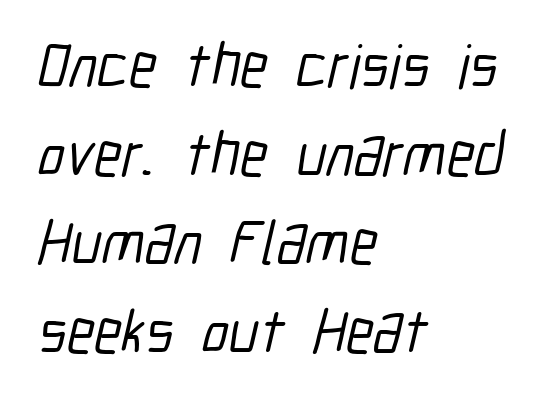
{"serif": "no", "width": "condensed", "stroke_contrast": "low", "x_height": "medium", "monospaced": "no", "underline": "no", "align": "left", "line_spacing": "normal", "line_spacing_ratio": 1.43, "letter_spacing": "normal", "letter_spacing_em": 0.0, "glyph_px": 62}
